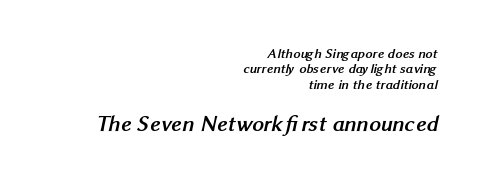
{"bold": "yes", "underline": "no", "align": "right", "line_spacing": "tight", "line_spacing_ratio": 1.1, "letter_spacing": "normal", "letter_spacing_em": 0.0, "larger_block": "second", "size_ratio": 1.64, "glyph_px": 23}
